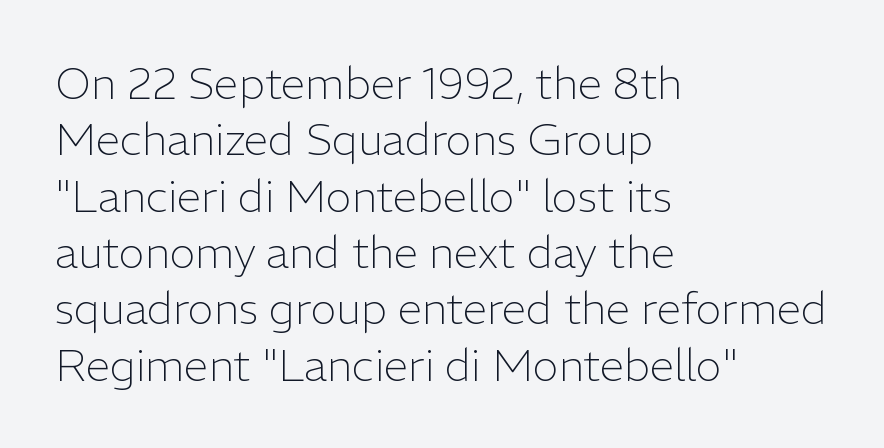
The image shows 44 px light sans-serif type, upright; set left-aligned, normal line spacing (1.28x), normal letter spacing, not underlined; low stroke contrast and a medium x-height.
